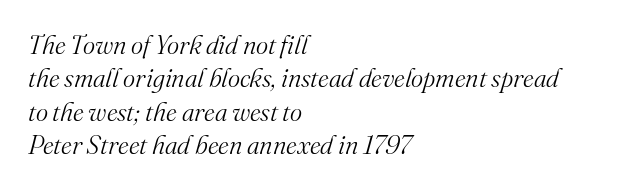
Q: Is the text bold? A: No.
Q: Is the text italic (slanted)? A: Yes, it leans right by about 16 degrees.
Q: Is the text underlined? A: No.
Q: How is the paragraph aligned? A: Left-aligned.
Q: Is the spacing between letters normal or unusually wide? A: Normal.
Q: Is the spacing between lines tight, normal or loose? A: Normal.
